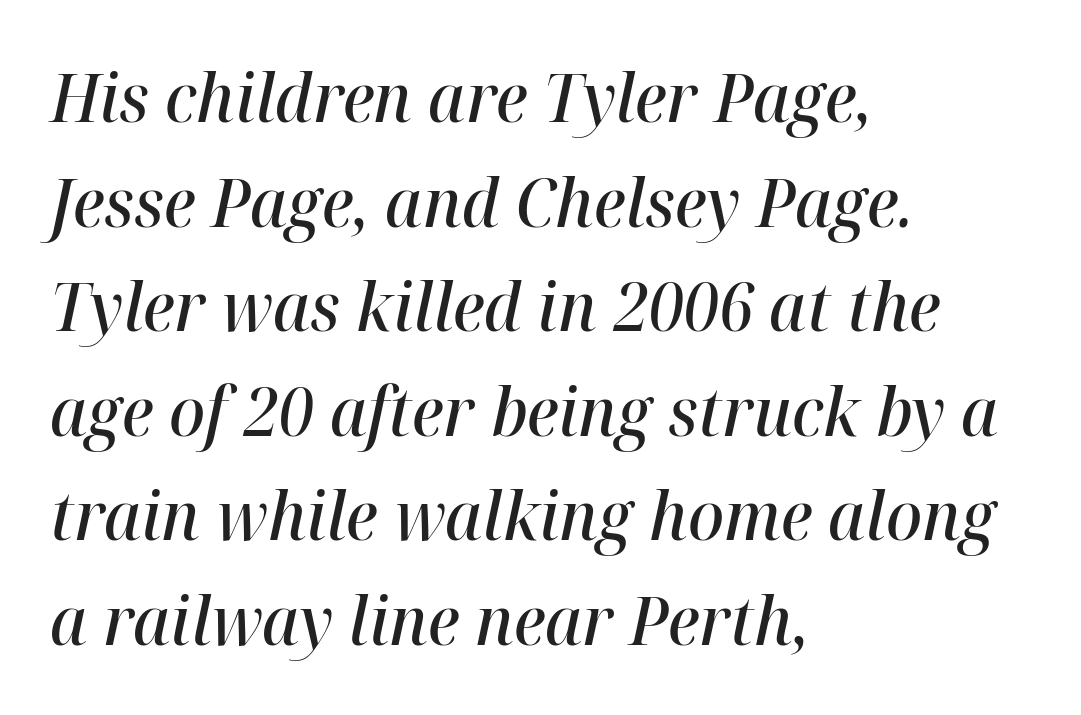
{"italic": "yes", "lean": "right", "slant_degrees": 12, "bold": "semi", "weight": "semibold", "width": "normal", "stroke_contrast": "high", "x_height": "medium", "monospaced": "no", "underline": "no", "align": "left", "line_spacing": "normal", "line_spacing_ratio": 1.56, "letter_spacing": "normal", "letter_spacing_em": 0.0, "glyph_px": 67}
